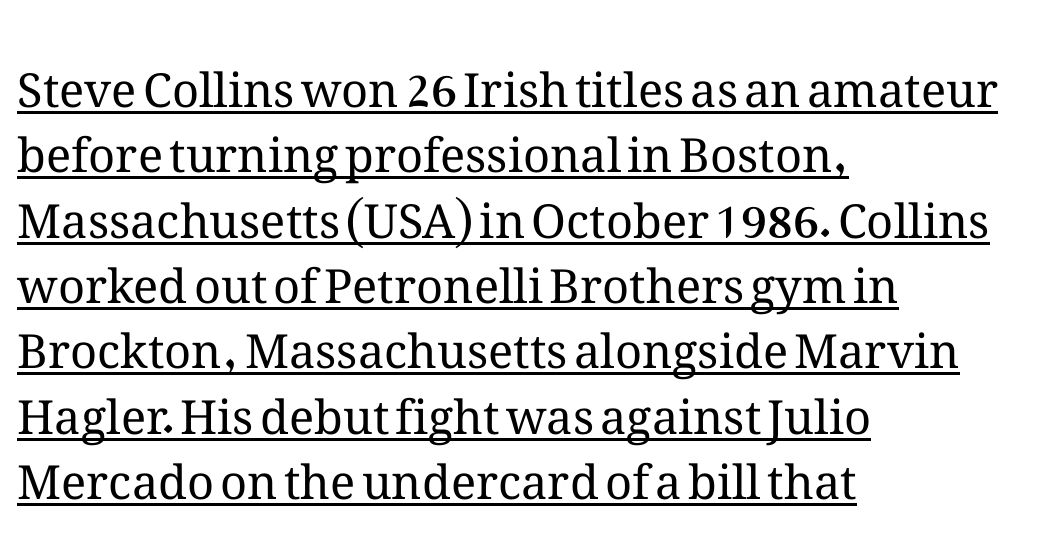
The image shows 47 px regular-weight type, upright; set left-aligned, normal line spacing (1.39x), normal letter spacing, underlined; medium stroke contrast and a medium x-height.
